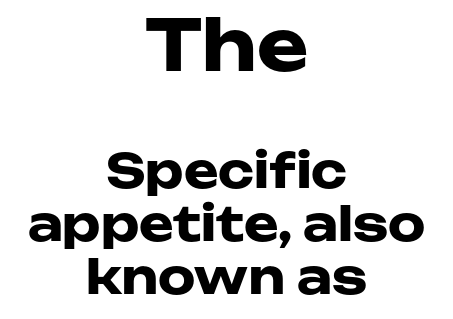
The space directly below the letters is spotless. Standard letterfit; no display-style spreading of the glyphs. Spacing verdict: proportional, widths tailored to each character. Is the lower block the larger one? No — the upper block carries the bigger type. Check where the strokes stop: nothing finishes them off — pure sans.
